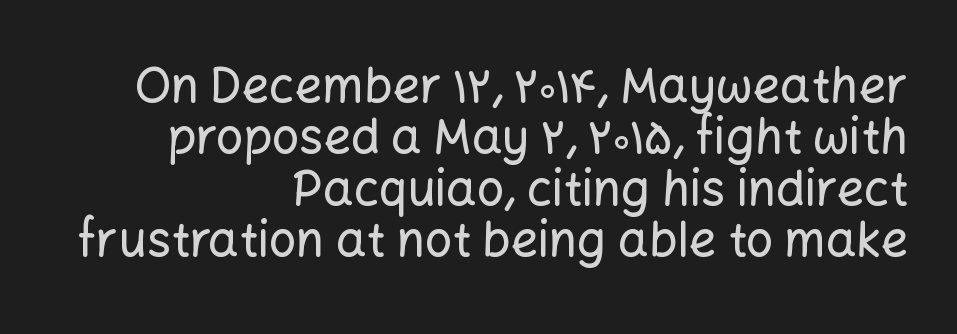
{"serif": "no", "italic": "no", "width": "normal", "stroke_contrast": "low", "x_height": "medium", "monospaced": "no", "underline": "no", "align": "right", "line_spacing": "tight", "line_spacing_ratio": 1.07, "letter_spacing": "normal", "letter_spacing_em": 0.0, "glyph_px": 48}
